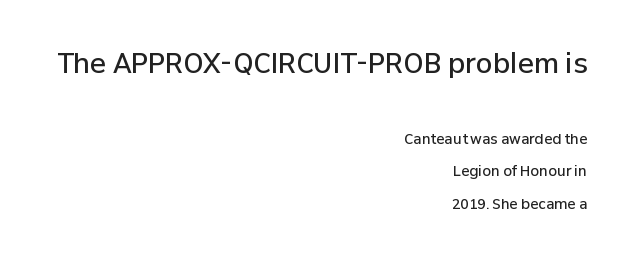
{"italic": "no", "bold": "semi", "underline": "no", "align": "right", "line_spacing": "loose", "line_spacing_ratio": 2.31, "letter_spacing": "normal", "letter_spacing_em": 0.0, "larger_block": "first", "size_ratio": 1.93, "glyph_px": 27}
